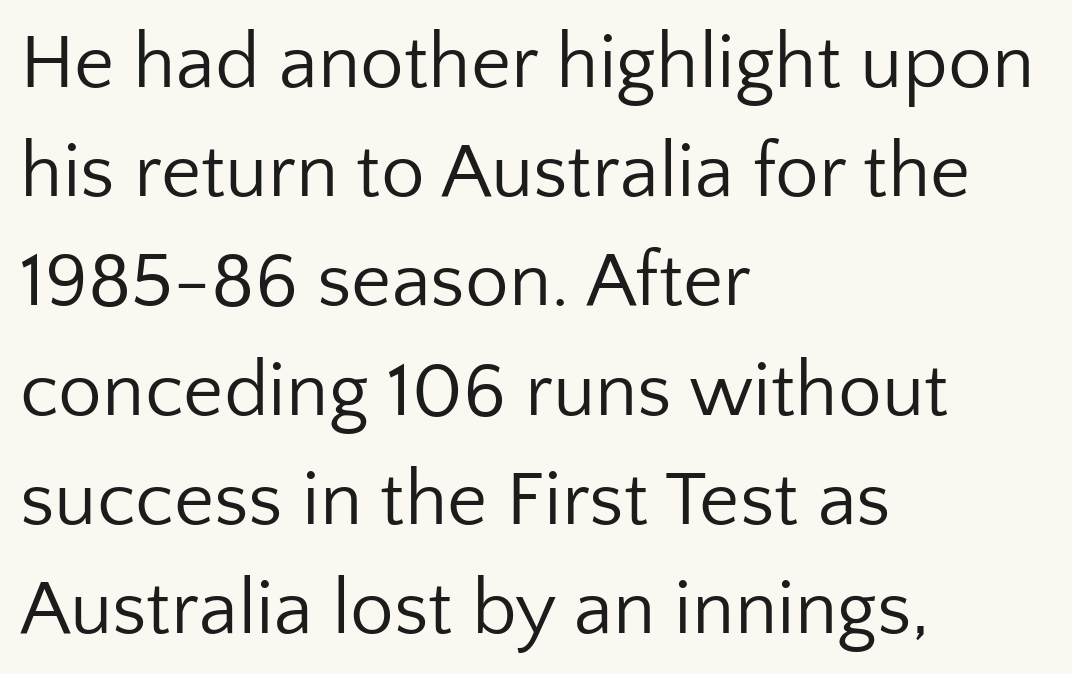
To sum up the face: it is a sans, with no serifs. The font's upright variant was chosen for this text. Letters have the restrained weight of plain body copy at most. The passage shown is typed in a proportional face where columns would drift.
